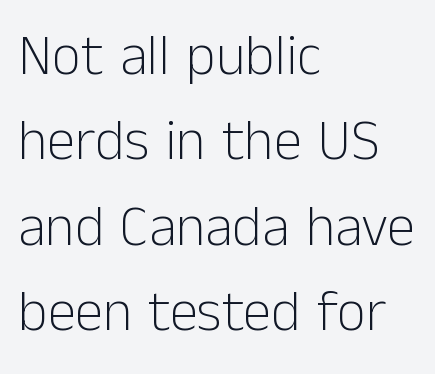
{"serif": "no", "italic": "no", "bold": "no", "weight": "light", "width": "normal", "stroke_contrast": "low", "x_height": "medium", "monospaced": "no", "underline": "no", "align": "left", "line_spacing": "normal", "line_spacing_ratio": 1.5, "letter_spacing": "normal", "letter_spacing_em": 0.0, "glyph_px": 57}
